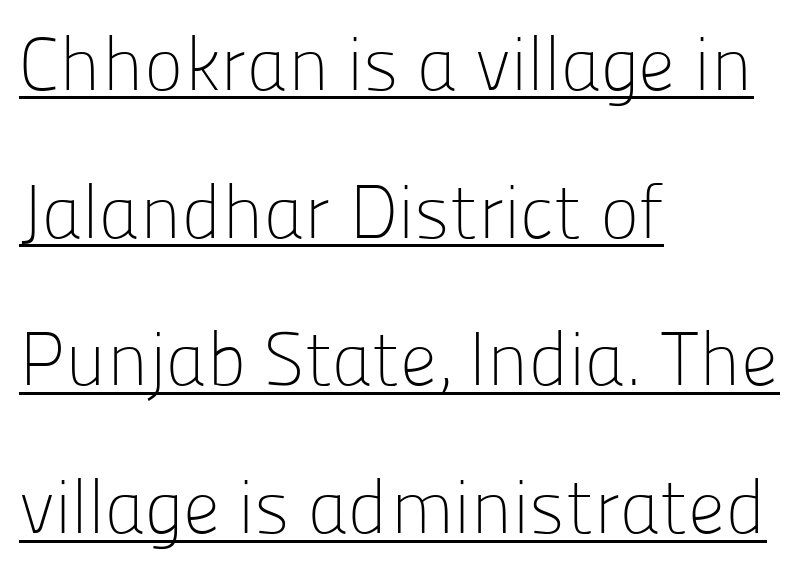
The image shows 75 px light sans-serif type, upright; set left-aligned, loose line spacing (1.97x), normal letter spacing, underlined; low stroke contrast and a medium x-height.
